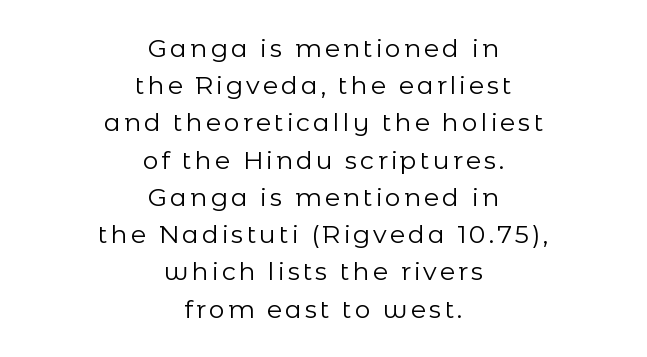
Q: Is the text bold? A: No.
Q: Is the text italic (slanted)? A: No, it is upright.
Q: Is the text underlined? A: No.
Q: How is the paragraph aligned? A: Centered.
Q: Is the spacing between lines tight, normal or loose? A: Normal.
